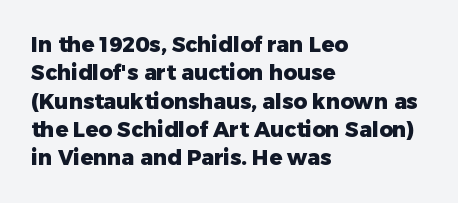
{"italic": "no", "bold": "yes", "underline": "no", "align": "left", "line_spacing": "normal", "line_spacing_ratio": 1.35, "letter_spacing": "normal", "letter_spacing_em": 0.0, "glyph_px": 21}
